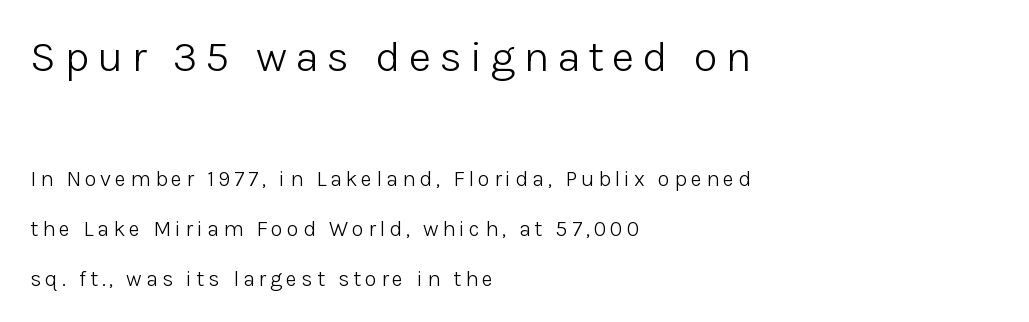
{"serif": "no", "italic": "no", "bold": "no", "weight": "light", "width": "normal", "stroke_contrast": "low", "x_height": "medium", "monospaced": "no", "underline": "no", "align": "left", "line_spacing": "loose", "line_spacing_ratio": 2.27, "larger_block": "first", "size_ratio": 2.0, "glyph_px": 44}
